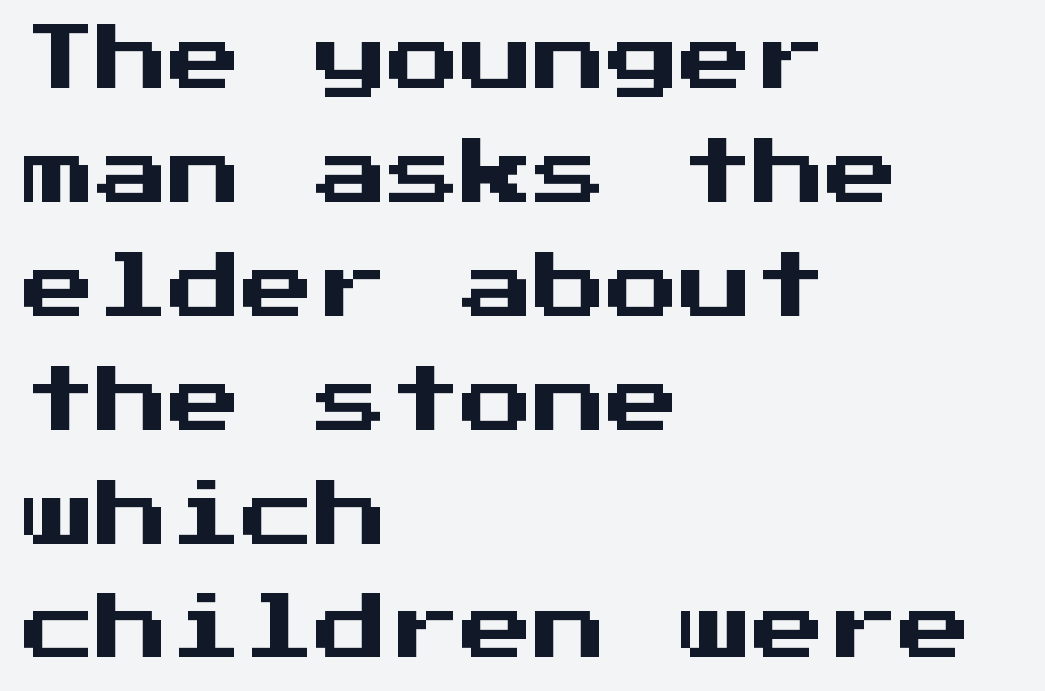
Is there much room between lines? A standard amount, neither cramped nor airy. Fixed-width glyphs throughout — classic coding-font behaviour. Line starts are locked; line ends wander. Look at the bottom of the vertical strokes: they stop flat, with no serifs. The glyphs are unaccompanied by any horizontal stroke below them.
